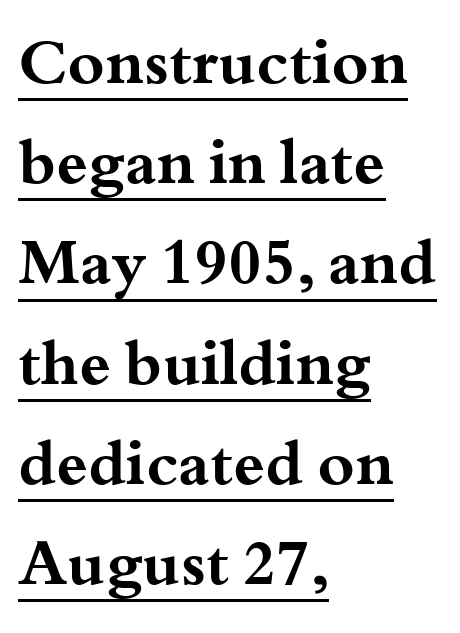
{"serif": "yes", "italic": "no", "bold": "yes", "weight": "bold", "width": "wide", "stroke_contrast": "medium", "x_height": "small", "monospaced": "no", "underline": "yes", "align": "left", "line_spacing": "normal", "line_spacing_ratio": 1.59, "letter_spacing": "normal", "letter_spacing_em": 0.0, "glyph_px": 63}
